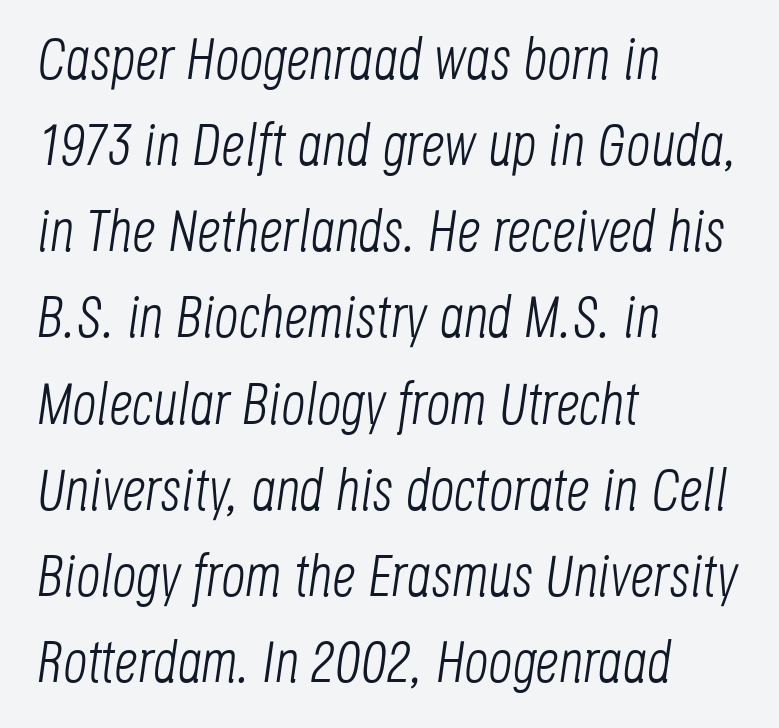
The image shows 59 px light, condensed type, italic (leaning right); set left-aligned, normal line spacing (1.46x), normal letter spacing, not underlined; low stroke contrast and a large x-height.
